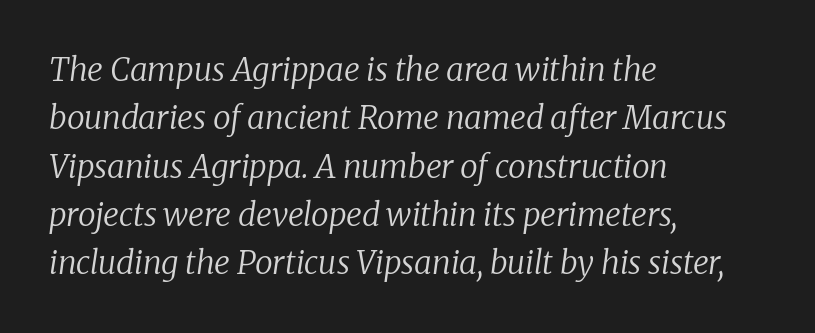
Weight class: somewhere from thin through regular. The strip under each line holds only bare page. Tracking value appears to be zero — textbook default spacing. Regular leading. Think of a printed novel: that variable character pitch is what you see here. The rendering shows small feet on the letterforms — a serif design.
